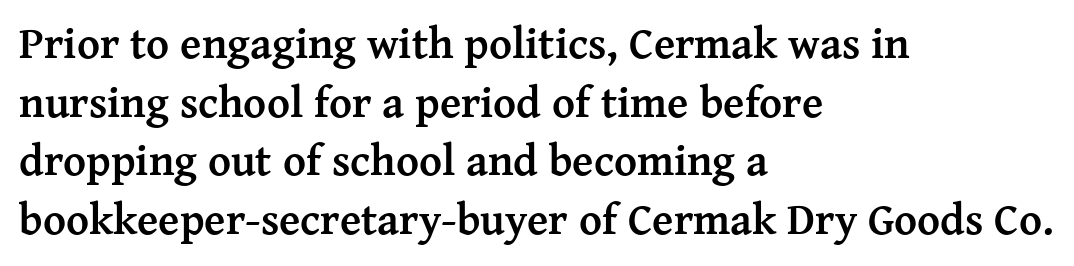
{"serif": "yes", "italic": "no", "bold": "yes", "weight": "semibold", "width": "normal", "stroke_contrast": "medium", "x_height": "medium", "monospaced": "no", "underline": "no", "align": "left", "line_spacing": "normal", "line_spacing_ratio": 1.33, "letter_spacing": "normal", "letter_spacing_em": 0.0, "glyph_px": 44}
